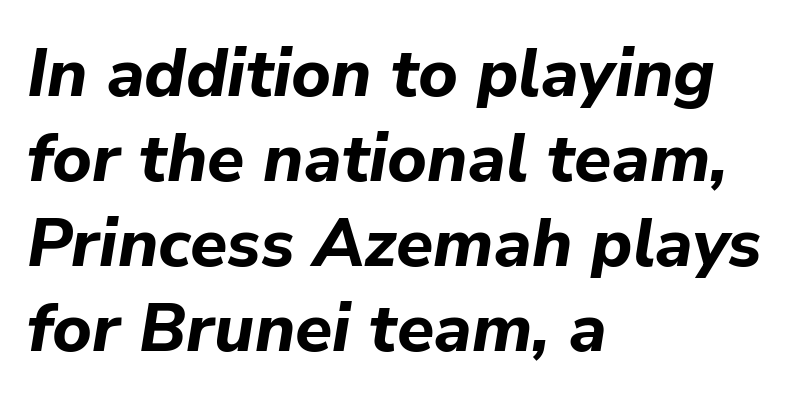
The image shows 68 px bold type, italic (leaning right); set left-aligned, normal line spacing (1.25x), normal letter spacing, not underlined; low stroke contrast and a medium x-height.
